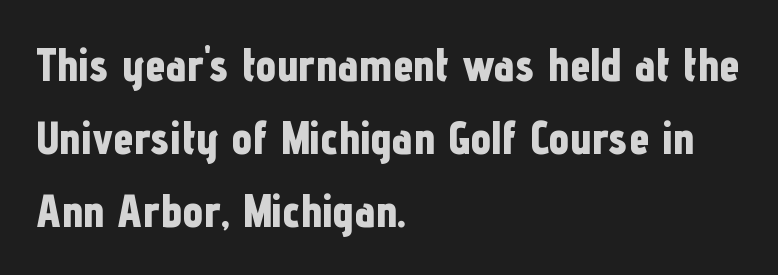
Q: Is the text bold? A: Yes.
Q: Is the text italic (slanted)? A: No, it is upright.
Q: Is the typeface a serif or a sans-serif typeface? A: Sans-serif.
Q: Is the text underlined? A: No.
Q: How is the paragraph aligned? A: Left-aligned.
Q: Is the spacing between letters normal or unusually wide? A: Normal.
Q: Is the spacing between lines tight, normal or loose? A: Normal.
Q: Width (condensed, normal, or wide)? A: Condensed.
Q: Stroke contrast? A: Low.
Q: x-height? A: Medium.
Q: Monospaced? A: No.
